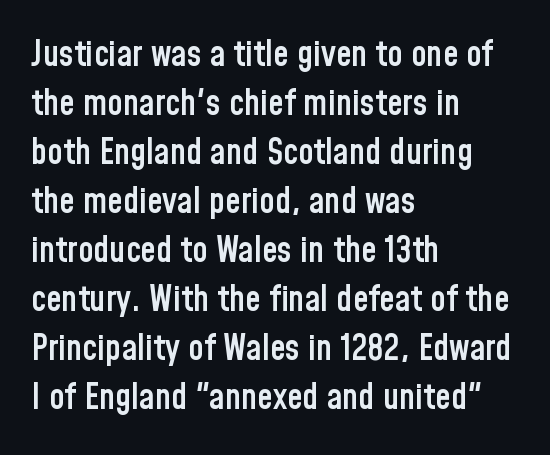
The image shows 35 px semibold, condensed sans-serif type, upright; set left-aligned, normal line spacing (1.4x), normal letter spacing, not underlined; low stroke contrast and a medium x-height.
